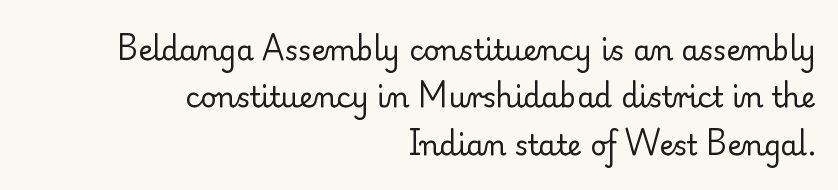
Summary of weight: not heavy and not bold. Every row of glyphs terminates at an identical x-position on the right. The letters sit at their default tracking, neither squeezed nor spread. Is there much room between lines? A standard amount, neither cramped nor airy. Italic: no, the glyphs are upright roman.
